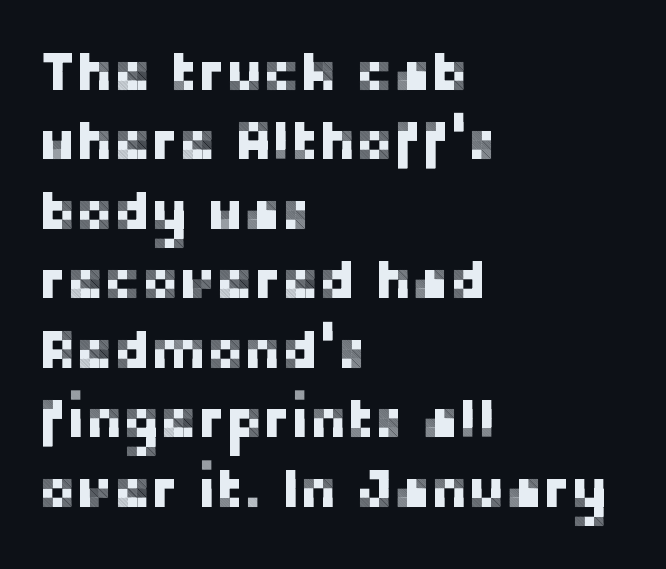
The image shows 56 px sans-serif type, upright; set left-aligned, line spacing 1.24x, normal letter spacing, not underlined; low stroke contrast and a medium x-height.
